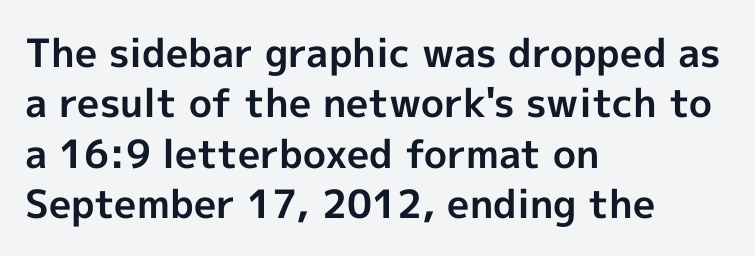
Q: Is the text bold? A: Yes.
Q: Is the text italic (slanted)? A: No, it is upright.
Q: Is the typeface a serif or a sans-serif typeface? A: Sans-serif.
Q: Is the text underlined? A: No.
Q: How is the paragraph aligned? A: Left-aligned.
Q: Is the spacing between letters normal or unusually wide? A: Normal.
Q: Is the spacing between lines tight, normal or loose? A: Normal.
Q: Width (condensed, normal, or wide)? A: Normal.
Q: x-height? A: Medium.
Q: Monospaced? A: No.
